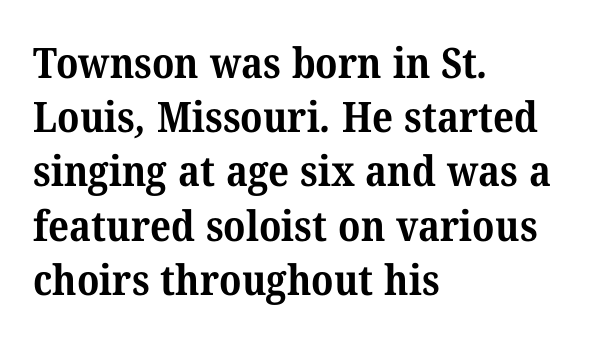
Spacing verdict: proportional, widths tailored to each character. Compared with typical paragraphs, the rows here are spaced about the same. Look at the tracking — it's just the regular setting, nothing added. A clean baseline with only descenders dipping below it. On the weight axis this lands at bold, roughly 700. Caption: multi-line text, flush left, ragged right.
